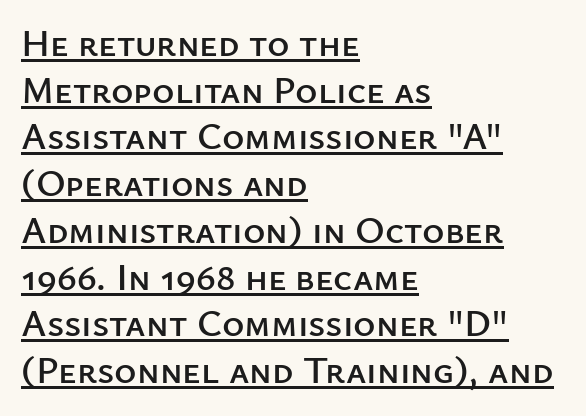
{"serif": "no", "italic": "no", "width": "normal", "stroke_contrast": "low", "x_height": "medium", "monospaced": "no", "underline": "yes", "align": "left", "line_spacing_ratio": 1.23, "letter_spacing": "normal", "letter_spacing_em": 0.0, "glyph_px": 38}
